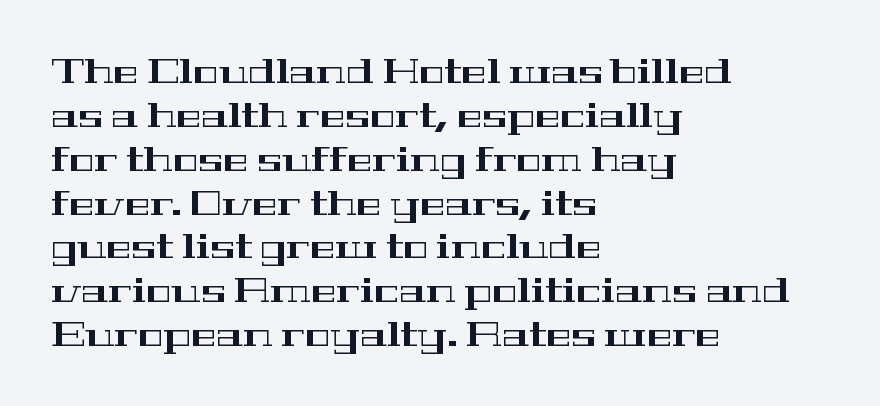
Q: Is the text italic (slanted)? A: No, it is upright.
Q: Is the typeface a serif or a sans-serif typeface? A: Serif.
Q: Is the text underlined? A: No.
Q: How is the paragraph aligned? A: Left-aligned.
Q: Is the spacing between letters normal or unusually wide? A: Normal.
Q: Is the spacing between lines tight, normal or loose? A: Normal.
Q: Width (condensed, normal, or wide)? A: Wide.
Q: Stroke contrast? A: High.
Q: x-height? A: Medium.
Q: Monospaced? A: No.
